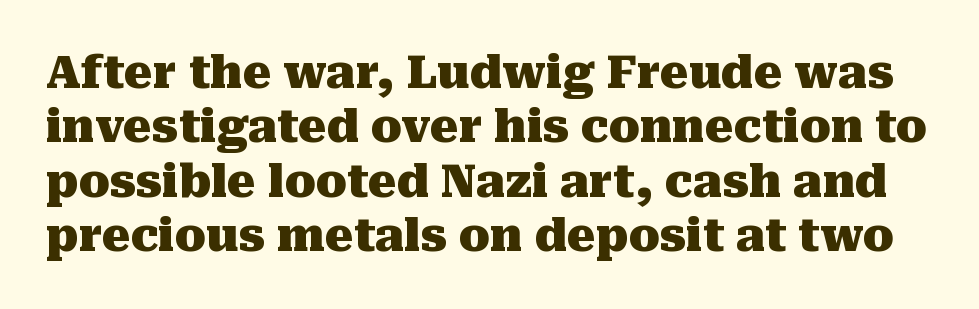
Q: Is the text bold? A: Yes.
Q: Is the text italic (slanted)? A: No, it is upright.
Q: Is the typeface a serif or a sans-serif typeface? A: Serif.
Q: Is the text underlined? A: No.
Q: Is the spacing between letters normal or unusually wide? A: Normal.
Q: Width (condensed, normal, or wide)? A: Normal.
Q: Stroke contrast? A: Medium.
Q: x-height? A: Medium.
Q: Monospaced? A: No.
